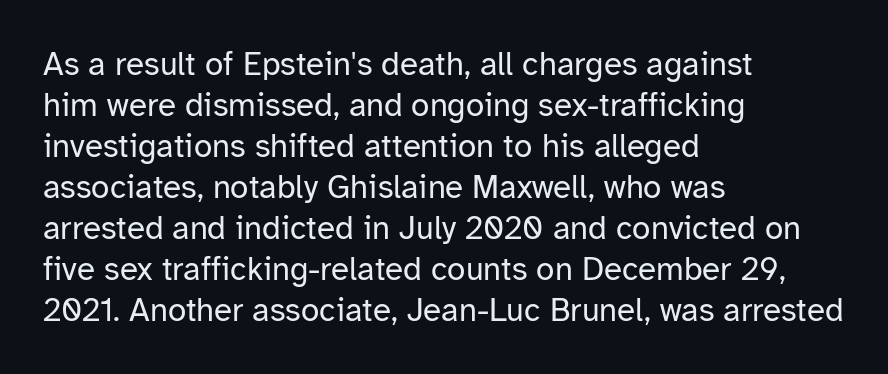
Q: Is the text bold? A: No.
Q: Is the text italic (slanted)? A: No, it is upright.
Q: Is the typeface a serif or a sans-serif typeface? A: Sans-serif.
Q: Is the text underlined? A: No.
Q: How is the paragraph aligned? A: Left-aligned.
Q: Is the spacing between letters normal or unusually wide? A: Normal.
Q: Width (condensed, normal, or wide)? A: Normal.
Q: Stroke contrast? A: Low.
Q: x-height? A: Medium.
Q: Monospaced? A: No.
